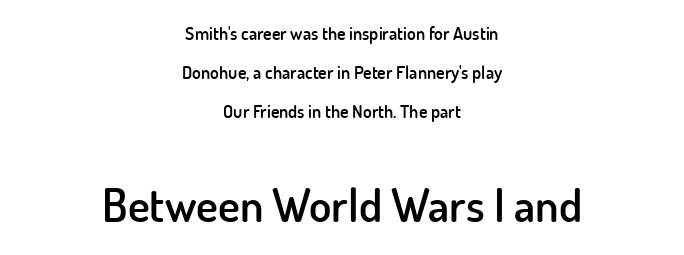
Q: Is the text bold? A: Semi-bold.
Q: Is the text italic (slanted)? A: No, it is upright.
Q: Is the typeface a serif or a sans-serif typeface? A: Sans-serif.
Q: Is the text underlined? A: No.
Q: How is the paragraph aligned? A: Centered.
Q: Is the spacing between letters normal or unusually wide? A: Normal.
Q: Is the spacing between lines tight, normal or loose? A: Loose.
Q: Which block of text is set in a larger size, the first (top) or the second (bottom)? A: The second (bottom) one.
Q: Width (condensed, normal, or wide)? A: Normal.
Q: Stroke contrast? A: Low.
Q: x-height? A: Small.
Q: Monospaced? A: No.
